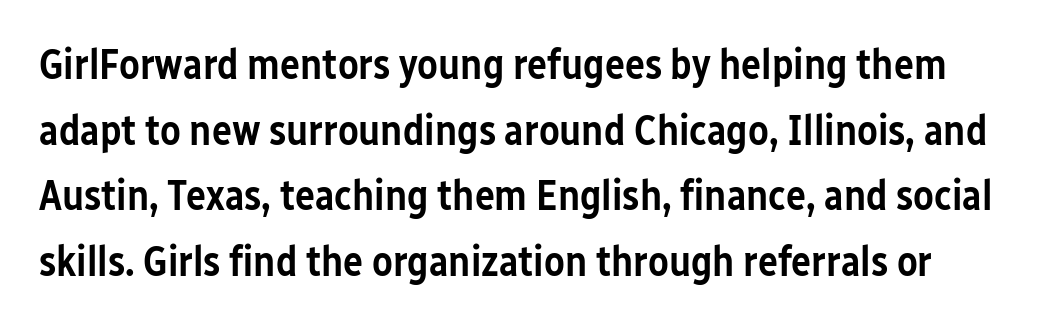
The letters carry no serifs — their stems end cleanly without finishing strokes. A semibold gives these letters moderate extra thickness, short of bold. The rendering uses a moderate line-height, typical for paragraphs. Caption: standard tracking, unaltered.
